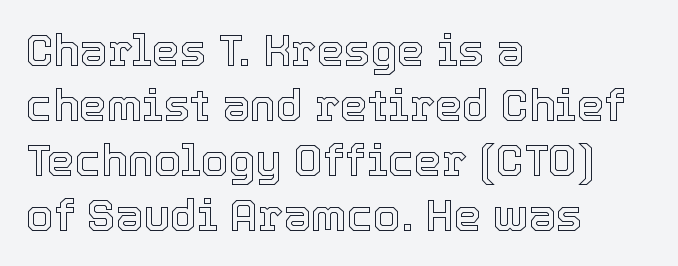
Q: Is the text italic (slanted)? A: No, it is upright.
Q: Is the text underlined? A: No.
Q: How is the paragraph aligned? A: Left-aligned.
Q: Is the spacing between letters normal or unusually wide? A: Normal.
Q: Is the spacing between lines tight, normal or loose? A: Normal.
Q: Width (condensed, normal, or wide)? A: Normal.
Q: x-height? A: Medium.
Q: Monospaced? A: No.
